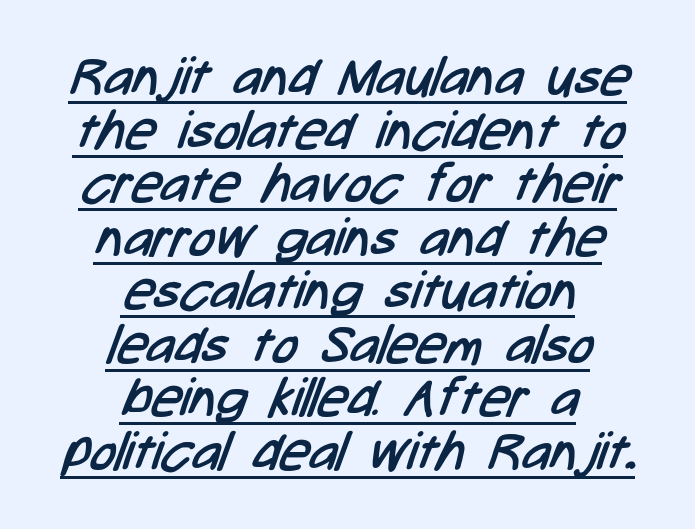
The image shows 53 px regular-weight, condensed sans-serif type; set centered, tight line spacing (1.01x), normal letter spacing, underlined; low stroke contrast and a medium x-height.
